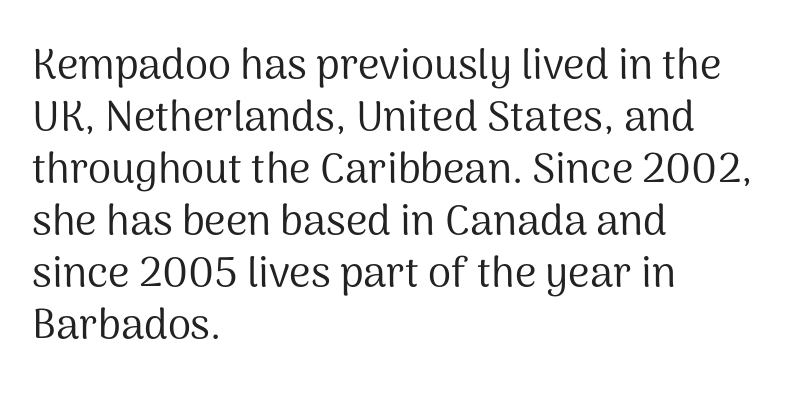
{"serif": "no", "italic": "no", "bold": "no", "weight": "regular", "width": "normal", "stroke_contrast": "medium", "x_height": "medium", "monospaced": "no", "underline": "no", "align": "left", "line_spacing_ratio": 1.24, "letter_spacing": "normal", "letter_spacing_em": 0.0, "glyph_px": 42}
